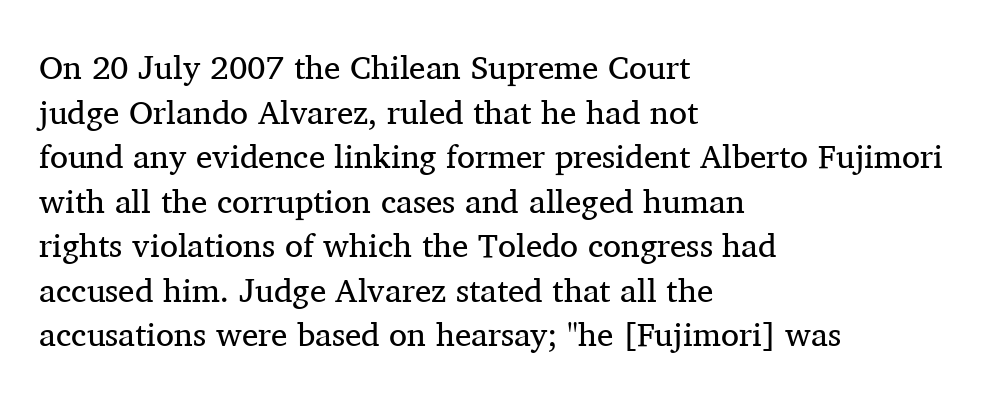
Proportional: the letters do not fall into vertical columns. What kind of face is this? One with serifs. Is there any slant? The stems are plumb. The letters sit at their default tracking, neither squeezed nor spread. Bold? No — there's no thickening of the strokes. Where is the straight margin? On the left.
